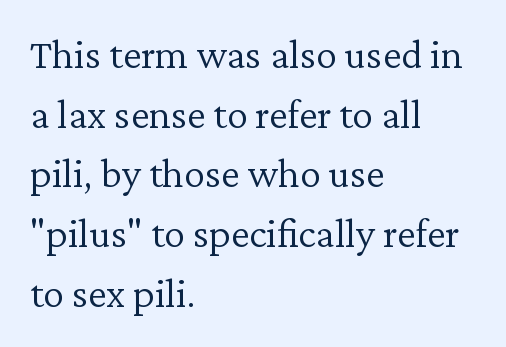
Q: Is the text bold? A: No.
Q: Is the text italic (slanted)? A: No, it is upright.
Q: Is the typeface a serif or a sans-serif typeface? A: Serif.
Q: Is the text underlined? A: No.
Q: How is the paragraph aligned? A: Left-aligned.
Q: Is the spacing between letters normal or unusually wide? A: Normal.
Q: Is the spacing between lines tight, normal or loose? A: Normal.
Q: Width (condensed, normal, or wide)? A: Normal.
Q: Stroke contrast? A: Low.
Q: x-height? A: Medium.
Q: Monospaced? A: No.
